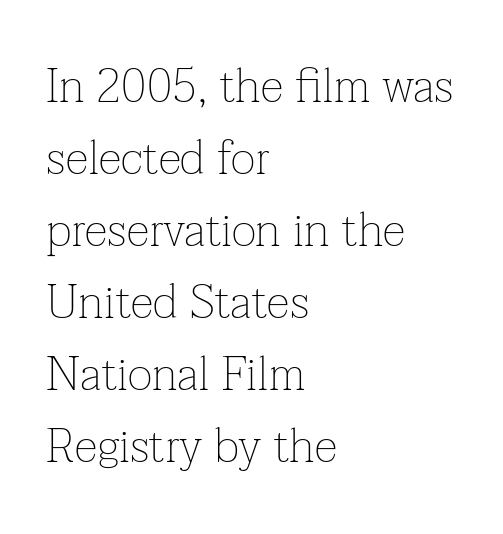
The image shows 47 px thin serif type, upright; set left-aligned, normal line spacing (1.53x), normal letter spacing, not underlined; low stroke contrast and a medium x-height.
